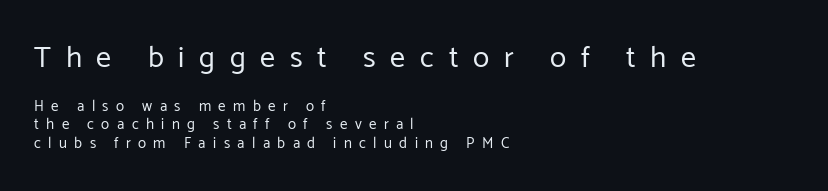
{"serif": "no", "italic": "no", "bold": "no", "weight": "regular", "width": "normal", "stroke_contrast": "low", "x_height": "medium", "monospaced": "no", "underline": "no", "align": "left", "line_spacing_ratio": 1.21, "letter_spacing": "wide", "letter_spacing_em": 0.49, "larger_block": "first", "size_ratio": 2.0, "glyph_px": 30}
